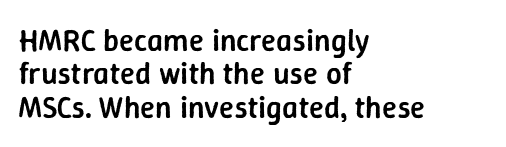
{"serif": "no", "italic": "no", "bold": "semi", "weight": "semibold", "width": "normal", "stroke_contrast": "low", "x_height": "medium", "monospaced": "no", "underline": "no", "align": "left", "line_spacing": "tight", "line_spacing_ratio": 1.08, "letter_spacing": "normal", "letter_spacing_em": 0.0, "glyph_px": 31}
